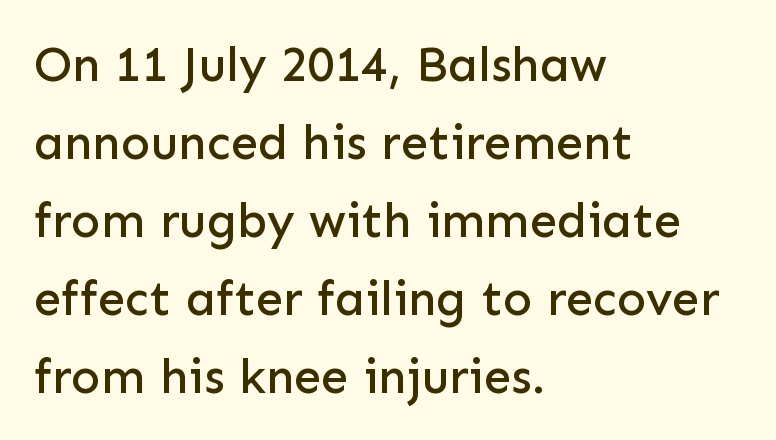
Q: Is the text italic (slanted)? A: No, it is upright.
Q: Is the typeface a serif or a sans-serif typeface? A: Sans-serif.
Q: Is the text underlined? A: No.
Q: How is the paragraph aligned? A: Left-aligned.
Q: Is the spacing between letters normal or unusually wide? A: Normal.
Q: Is the spacing between lines tight, normal or loose? A: Normal.
Q: Width (condensed, normal, or wide)? A: Normal.
Q: Stroke contrast? A: Low.
Q: x-height? A: Medium.
Q: Monospaced? A: No.
